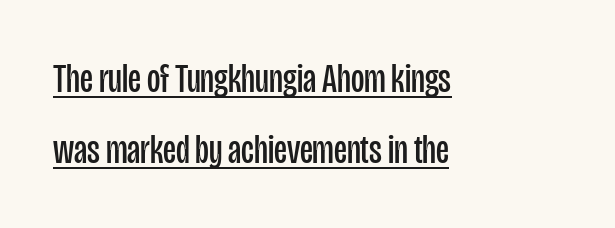
{"serif": "no", "italic": "no", "bold": "no", "weight": "regular", "width": "condensed", "stroke_contrast": "low", "x_height": "large", "monospaced": "no", "underline": "yes", "align": "left", "line_spacing_ratio": 1.72, "letter_spacing": "normal", "letter_spacing_em": 0.0, "glyph_px": 41}
